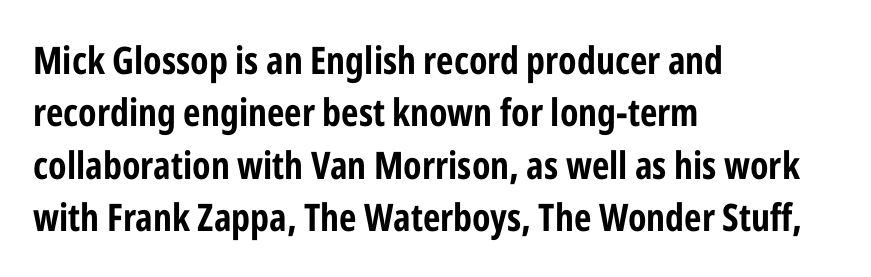
The image shows 38 px bold, condensed sans-serif type, upright; set left-aligned, normal line spacing (1.38x), normal letter spacing, not underlined; low stroke contrast and a medium x-height.
